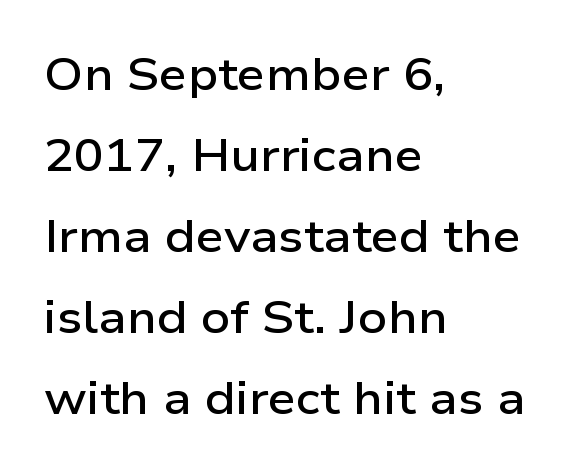
The image shows 45 px semibold, wide sans-serif type, upright; set left-aligned, line spacing 1.8x, normal letter spacing, not underlined; low stroke contrast and a medium x-height.
